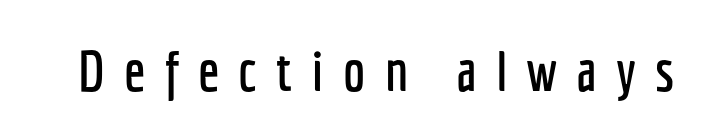
Character widths vary here, with narrow letters taking less room than wide ones. The baseline area is clear. The characters display no serif detailing; their extremities are plain. Italic? Not at all — the glyphs are vertical. Does extra space separate the letters? Yes, quite a lot of it.
